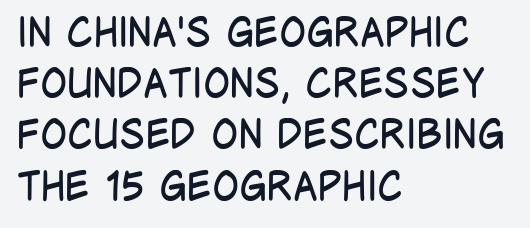
The face looks like a standard text weight, possibly lighter. No extra tracking has been applied to these lines. Looks like regular typesetting: each glyph gets only the width it needs. Compared with a centered layout, this one pins lines to the left instead. Serif or sans? Sans — the stroke terminals are bare.
